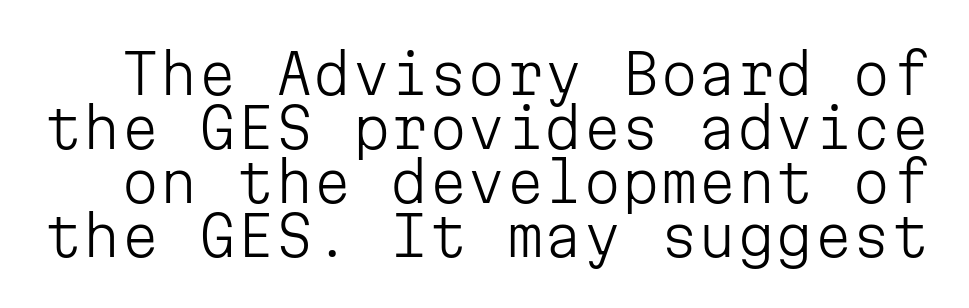
Do the characters align in a grid? Yes, the font is monospaced. Nope, no serifs anywhere on these letters. The face looks like a standard text weight, possibly lighter. No italicization has been applied; the sample stays upright.
